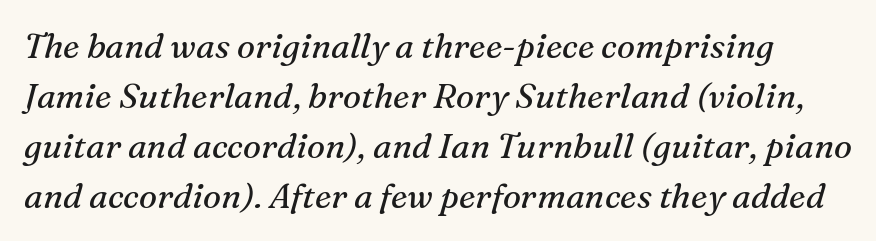
The image shows 34 px regular-weight serif type, italic (leaning right); set normal line spacing (1.47x), normal letter spacing, not underlined; medium stroke contrast and a medium x-height.
